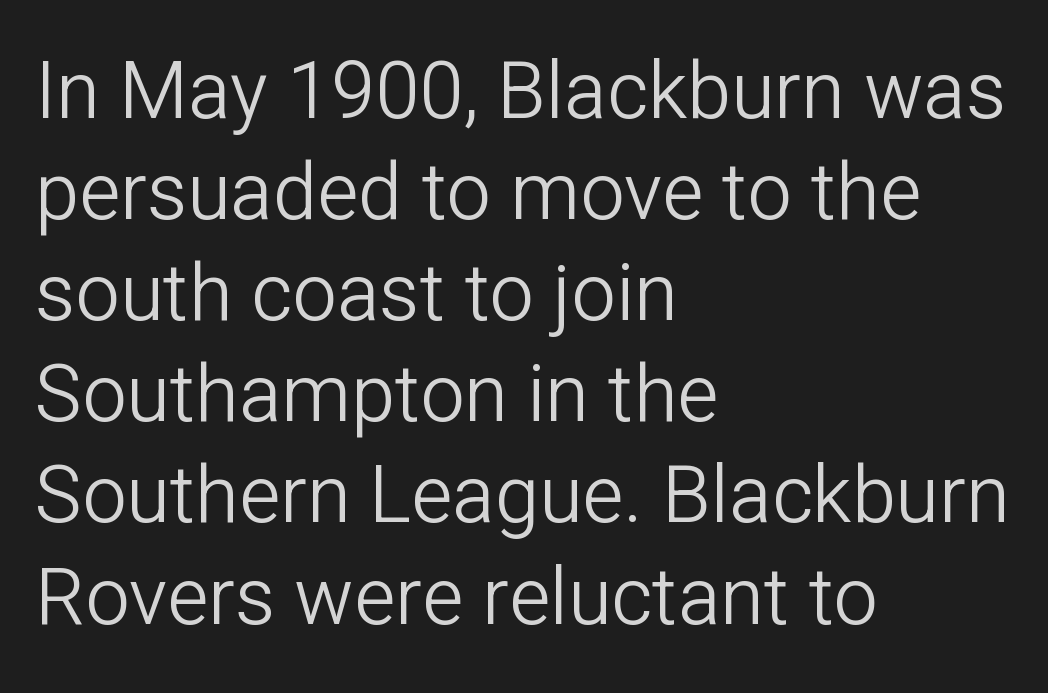
The image shows 79 px light sans-serif type, upright; set left-aligned, normal line spacing (1.28x), normal letter spacing, not underlined; low stroke contrast and a medium x-height.
